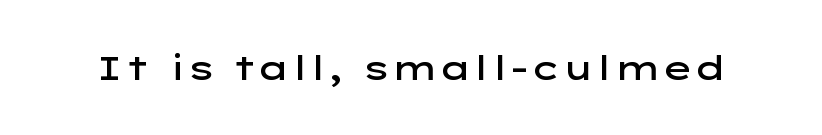
{"serif": "no", "italic": "no", "bold": "semi", "weight": "semibold", "width": "wide", "stroke_contrast": "low", "x_height": "medium", "monospaced": "no", "underline": "no", "letter_spacing": "normal", "letter_spacing_em": 0.0, "glyph_px": 34}
